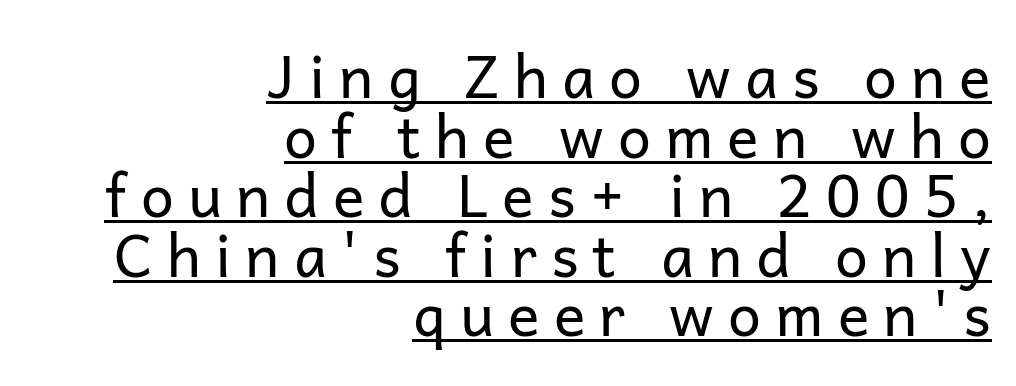
The block of text is dense from top to bottom, with scant space between rows. Every stem runs plumb, perpendicular to the baseline. The letters carry no serifs — their stems end cleanly without finishing strokes. The typesetter chose a ragged-left arrangement here. What decoration does the sample have? An underline. Between one letter and the next there's a generous, obvious gap.
